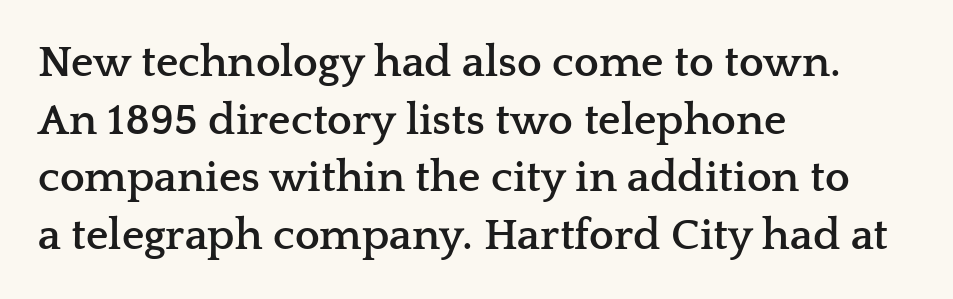
You could not count columns in this text — the font is proportionally spaced. The string is rendered with underlining switched off. In terms of letterform style, serifs are clearly present. These lines stack with their left ends in a neat column. Short note: letters normally spaced. The font's upright variant was chosen for this text.
